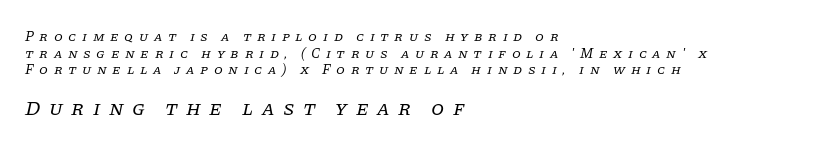
Is the block centered? No — it sits flush against the left margin. Clear beneath every line of the passage. Rendered with sloped, italic letterforms. Character size in the trailing block exceeds that of the leading block. Stroke mass is kept to a normal reading level or below.
